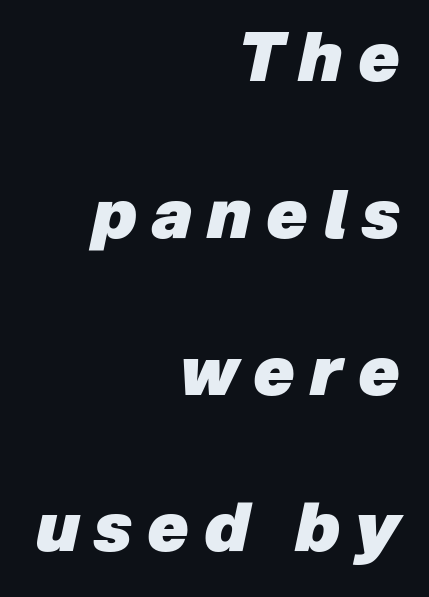
{"italic": "yes", "lean": "right", "slant_degrees": 12, "bold": "yes", "weight": "heavy", "width": "normal", "stroke_contrast": "low", "x_height": "medium", "monospaced": "no", "underline": "no", "align": "right", "line_spacing": "loose", "line_spacing_ratio": 2.34, "letter_spacing": "wide", "letter_spacing_em": 0.22, "glyph_px": 67}
